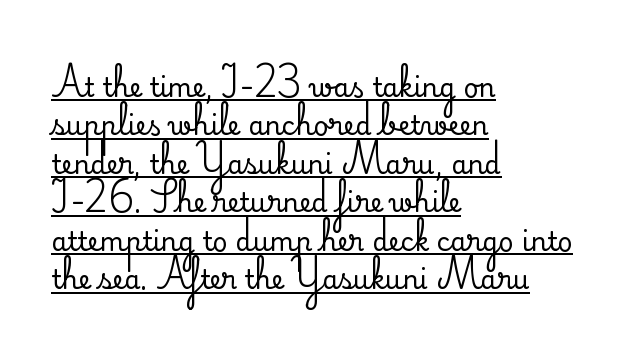
The image shows 26 px text type, upright; set left-aligned, normal line spacing (1.48x), normal letter spacing, underlined.
